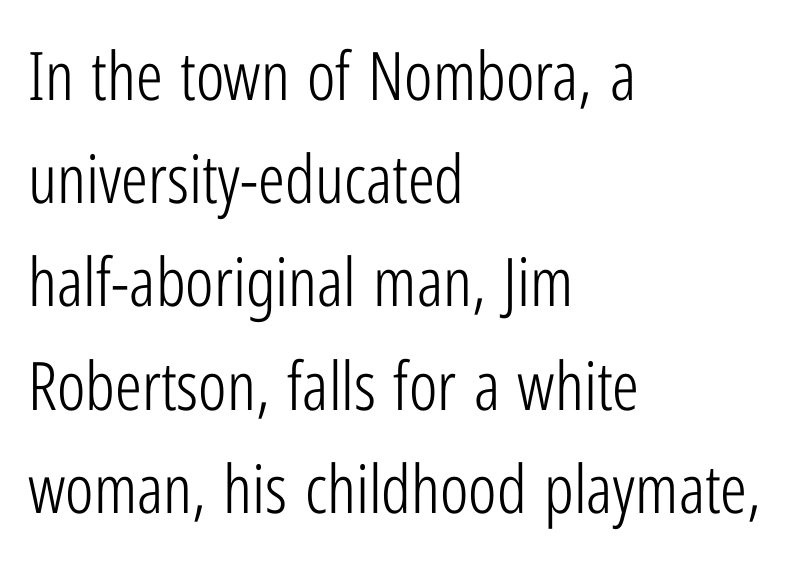
The image shows 67 px light, condensed sans-serif type, upright; set left-aligned, normal line spacing (1.54x), normal letter spacing, not underlined; low stroke contrast and a medium x-height.
